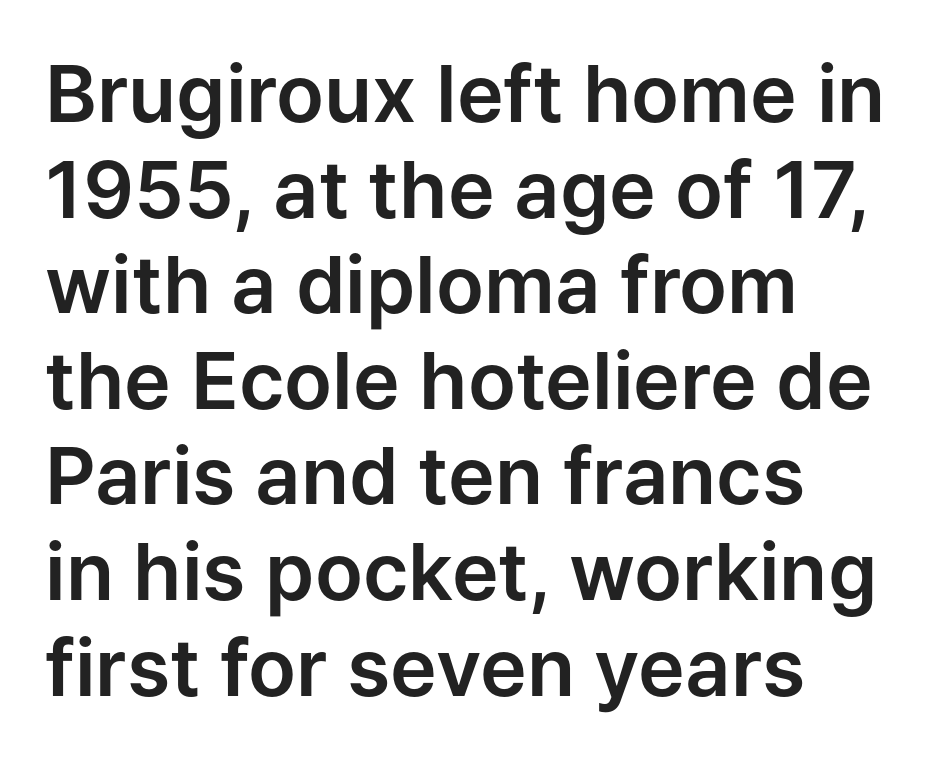
The image shows 79 px sans-serif type, upright; set left-aligned, line spacing 1.21x, normal letter spacing, not underlined; low stroke contrast and a medium x-height.
